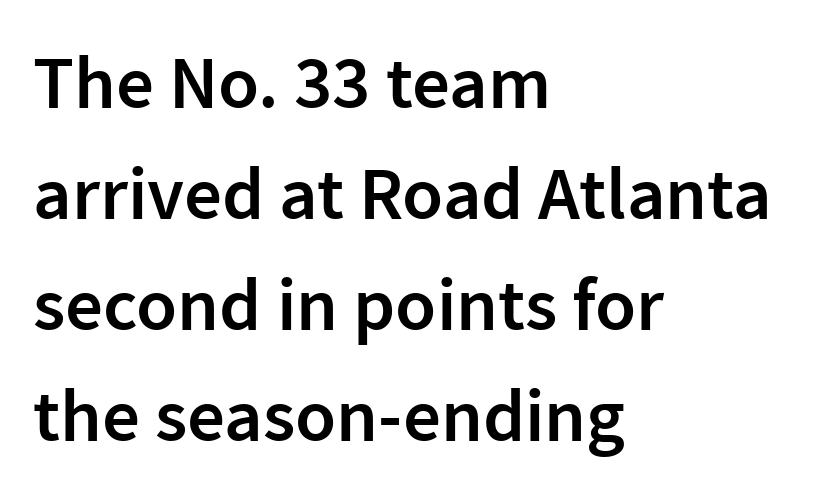
{"serif": "no", "italic": "no", "bold": "semi", "weight": "semibold", "width": "normal", "stroke_contrast": "low", "x_height": "medium", "monospaced": "no", "underline": "no", "align": "left", "line_spacing": "normal", "line_spacing_ratio": 1.48, "letter_spacing": "normal", "letter_spacing_em": 0.0, "glyph_px": 75}
